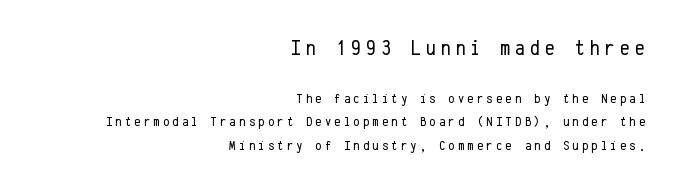
You can tell it's not italic because the verticals are truly vertical. The rendering anchors every line to the right-hand side. A bare baseline throughout the passage. Display-style spreading of the glyphs; the letterfit is very open.
